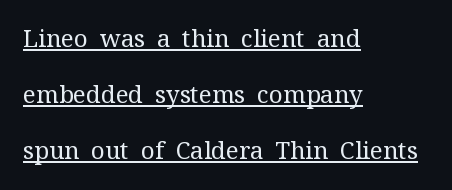
The image shows 24 px text type, upright; set left-aligned, loose line spacing (2.33x), normal letter spacing, underlined.
